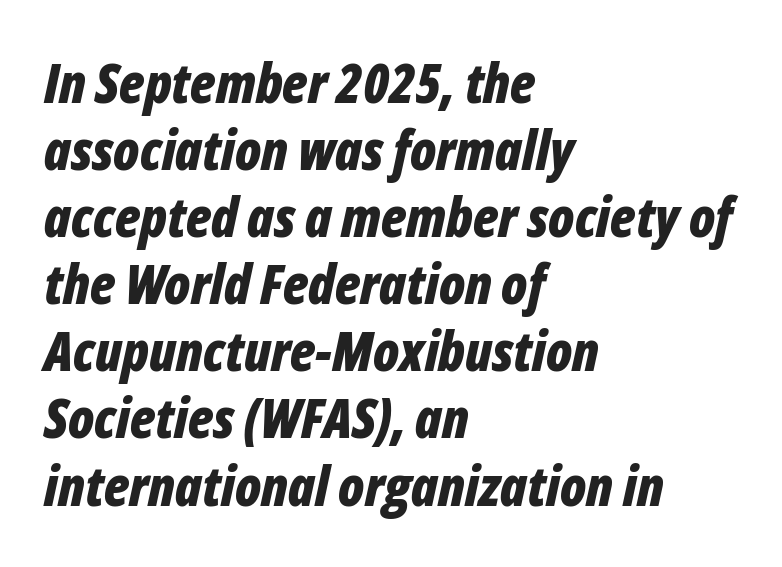
The image shows 55 px bold, condensed type, italic (leaning right); set left-aligned, line spacing 1.22x, normal letter spacing, not underlined; low stroke contrast and a medium x-height.
